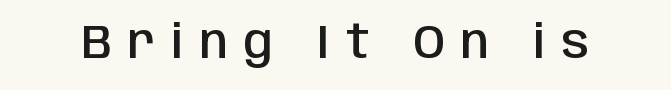
The image shows 47 px semibold, condensed sans-serif type, upright; set unusually wide letter spacing (+0.34 em), not underlined; low stroke contrast and a large x-height.
